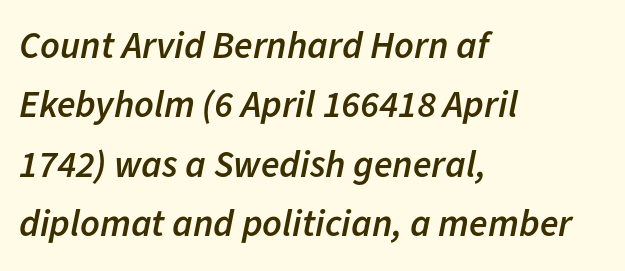
The image shows 38 px semibold type, italic (leaning right); set left-aligned, normal line spacing (1.56x), normal letter spacing, not underlined; low stroke contrast and a medium x-height.
